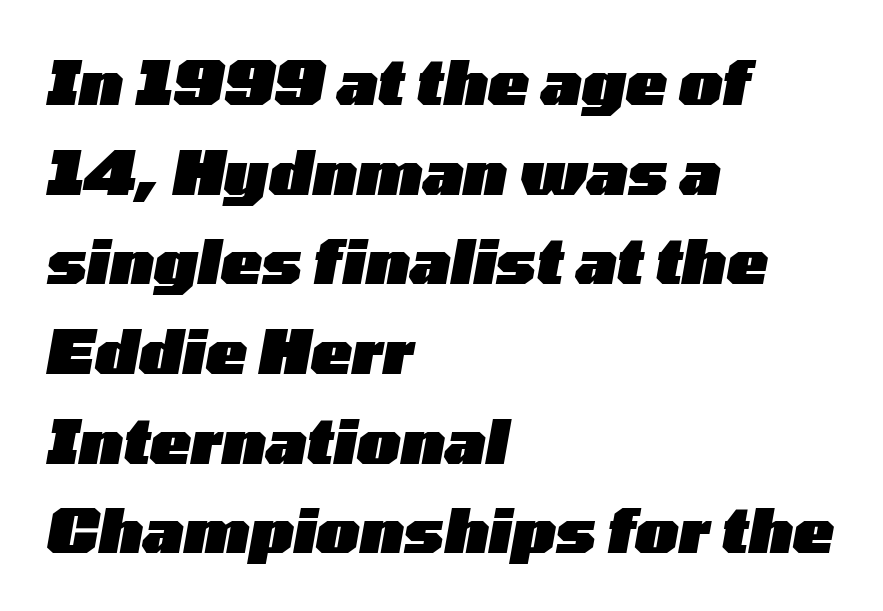
The image shows 61 px heavy, wide type, italic (leaning right); set left-aligned, normal line spacing (1.47x), normal letter spacing, not underlined; low stroke contrast and a medium x-height.
